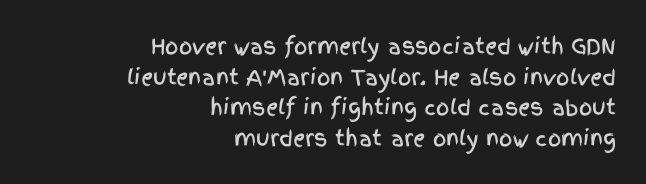
A typesetter would call this leading conventional body-copy spacing. Is the block centered? No — it sits flush against the right margin. Is the letter spacing exaggerated? No — it looks like the ordinary default. Every character sits straight up, as roman type does. Clear beneath every line of the passage.
